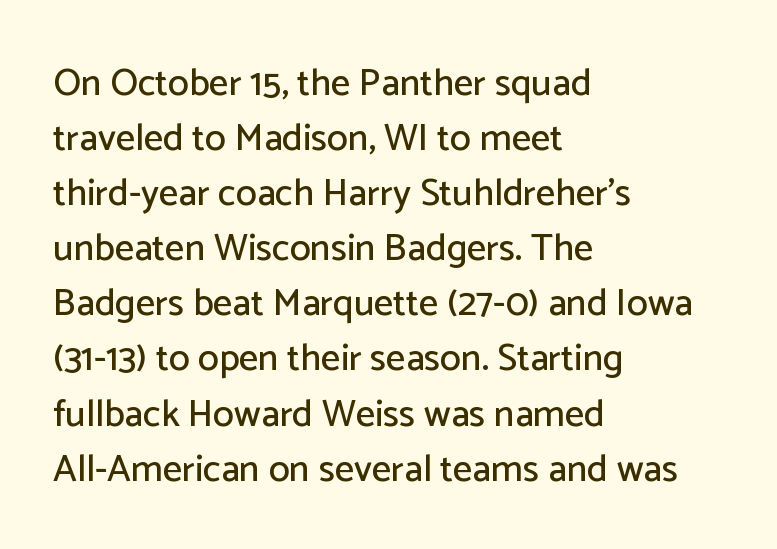
{"serif": "no", "italic": "no", "width": "normal", "stroke_contrast": "low", "x_height": "medium", "monospaced": "no", "underline": "no", "align": "left", "line_spacing": "normal", "line_spacing_ratio": 1.45, "letter_spacing": "normal", "letter_spacing_em": 0.0, "glyph_px": 38}
